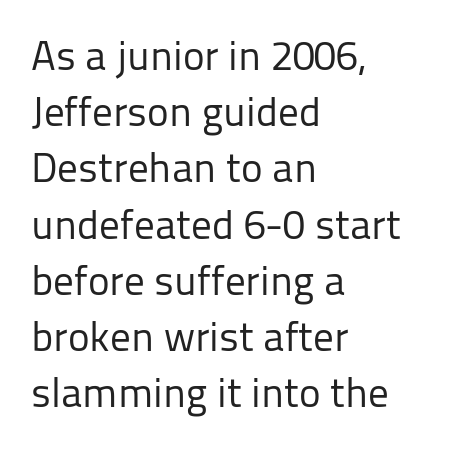
{"serif": "no", "italic": "no", "bold": "no", "weight": "regular", "width": "normal", "stroke_contrast": "low", "x_height": "medium", "monospaced": "no", "underline": "no", "align": "left", "line_spacing": "normal", "line_spacing_ratio": 1.37, "letter_spacing": "normal", "letter_spacing_em": 0.0, "glyph_px": 41}
